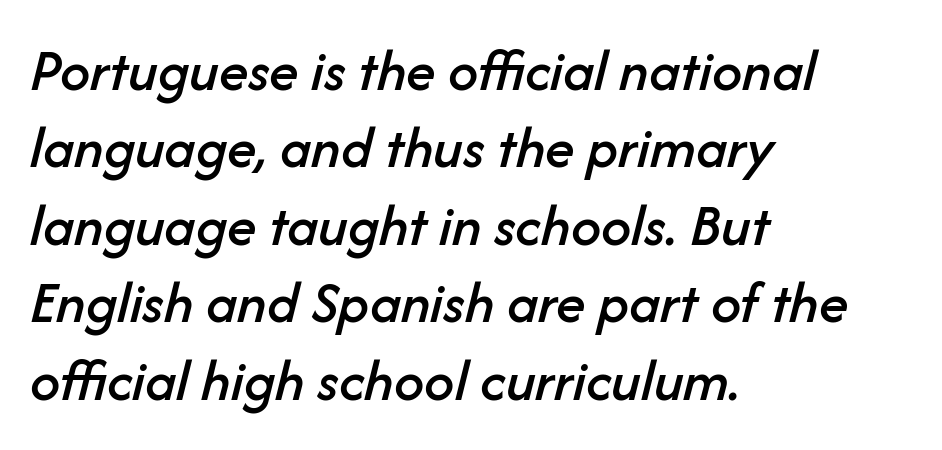
{"italic": "yes", "lean": "right", "slant_degrees": 14, "width": "normal", "stroke_contrast": "low", "x_height": "medium", "monospaced": "no", "underline": "no", "align": "left", "line_spacing": "normal", "line_spacing_ratio": 1.29, "letter_spacing": "normal", "letter_spacing_em": 0.0, "glyph_px": 60}
